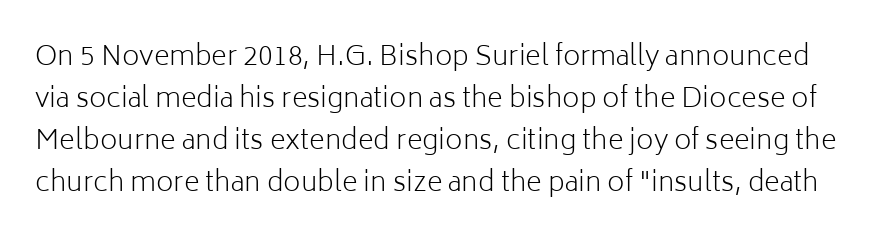
Plain, unruled lines of type. The specimen reads as upright at a glance. Normally led — the rows are evenly, conventionally spaced. The rendering keeps characters at their native spacing.
